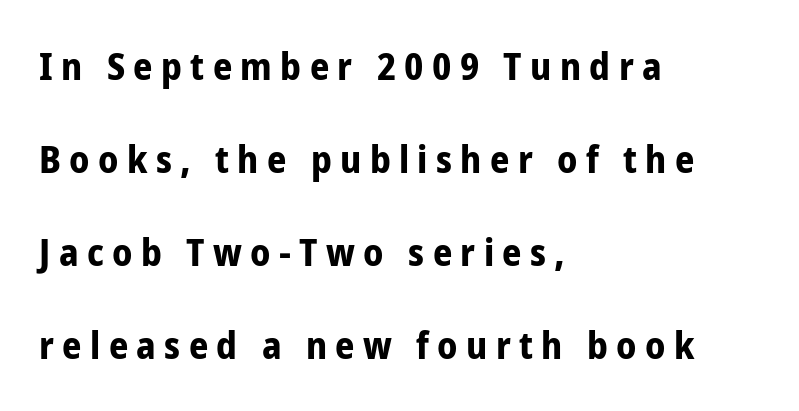
{"serif": "no", "italic": "no", "bold": "yes", "weight": "bold", "width": "condensed", "stroke_contrast": "low", "x_height": "medium", "monospaced": "no", "underline": "no", "align": "left", "line_spacing": "loose", "line_spacing_ratio": 2.45, "letter_spacing": "wide", "letter_spacing_em": 0.22, "glyph_px": 38}
